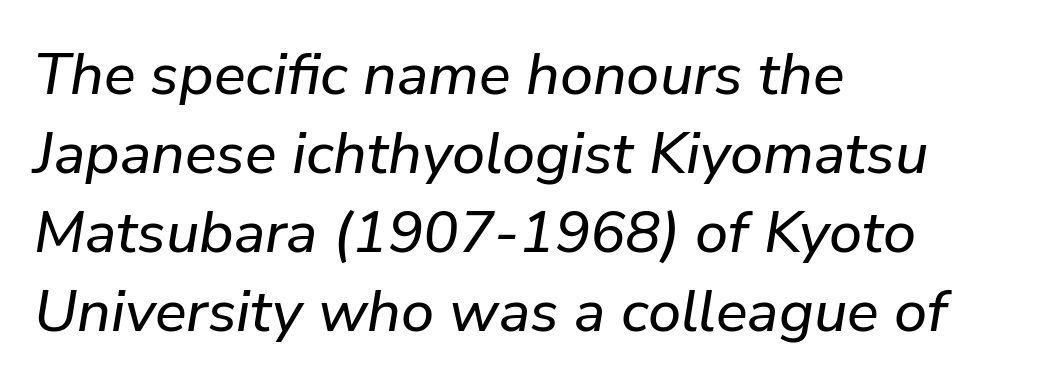
The image shows 59 px text type, italic (leaning right); set left-aligned, normal line spacing (1.34x), normal letter spacing, not underlined; low stroke contrast and a medium x-height.
